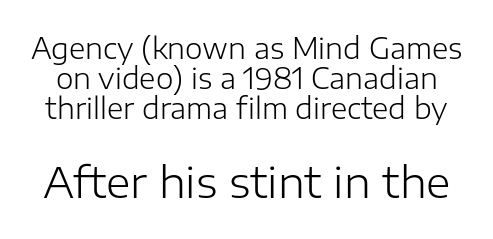
Q: Is the text bold? A: No.
Q: Is the text italic (slanted)? A: No, it is upright.
Q: Is the typeface a serif or a sans-serif typeface? A: Sans-serif.
Q: Is the text underlined? A: No.
Q: Is the spacing between letters normal or unusually wide? A: Normal.
Q: Is the spacing between lines tight, normal or loose? A: Tight.
Q: Which block of text is set in a larger size, the first (top) or the second (bottom)? A: The second (bottom) one.
Q: Width (condensed, normal, or wide)? A: Normal.
Q: Stroke contrast? A: Low.
Q: x-height? A: Medium.
Q: Monospaced? A: No.
